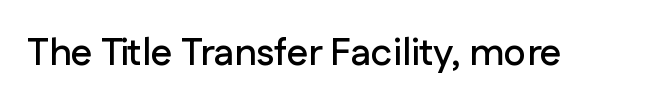
Q: Is the text italic (slanted)? A: No, it is upright.
Q: Is the typeface a serif or a sans-serif typeface? A: Sans-serif.
Q: Is the text underlined? A: No.
Q: Is the spacing between letters normal or unusually wide? A: Normal.
Q: Width (condensed, normal, or wide)? A: Normal.
Q: Stroke contrast? A: Low.
Q: x-height? A: Medium.
Q: Monospaced? A: No.
